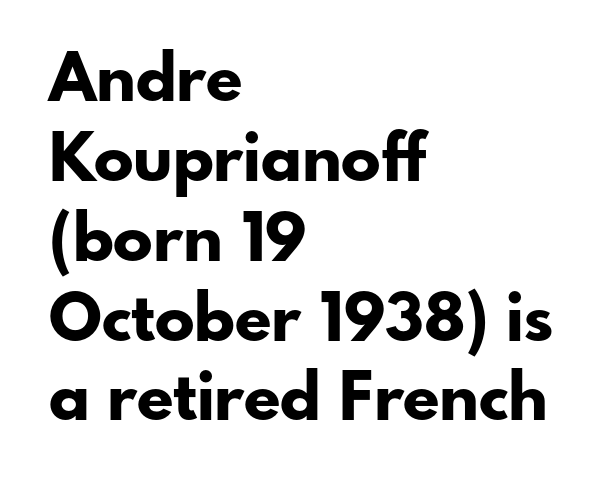
Words appear dense and cohesive because spacing is normal. Every row of glyphs begins at an identical x-position on the left. Varying glyph widths throughout — classic text-font behaviour. Honestly, there is no underline to notice here at all. This sample uses an upright cut, with every glyph sitting square on the baseline. Observe the absence of serifs on each vertical stroke in this sample.
